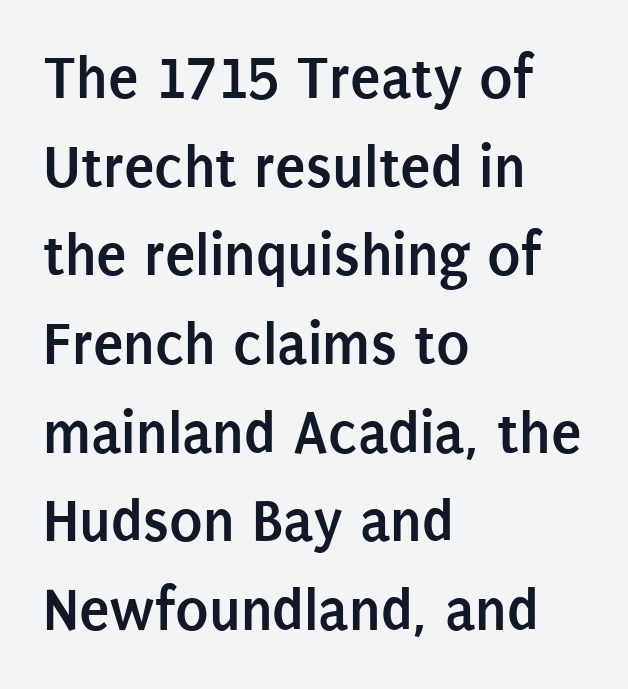
{"serif": "no", "italic": "no", "bold": "yes", "weight": "semibold", "width": "condensed", "stroke_contrast": "low", "x_height": "large", "monospaced": "no", "underline": "no", "align": "left", "line_spacing": "normal", "line_spacing_ratio": 1.43, "letter_spacing": "normal", "letter_spacing_em": 0.0, "glyph_px": 62}
